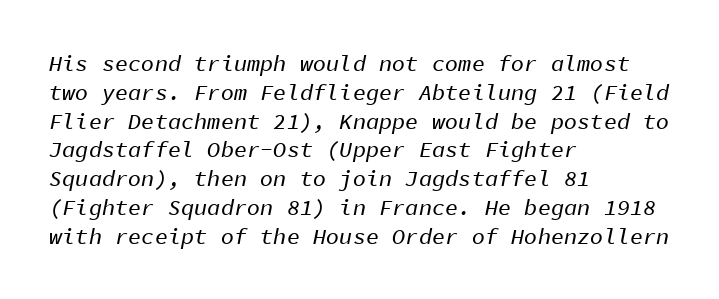
The type is set solid horizontally, with unmodified tracking. Each new line begins a customary step beneath the previous one. The lines in this sample share a left origin and differ only in where they stop. Rule under the text: the space is simply empty.
